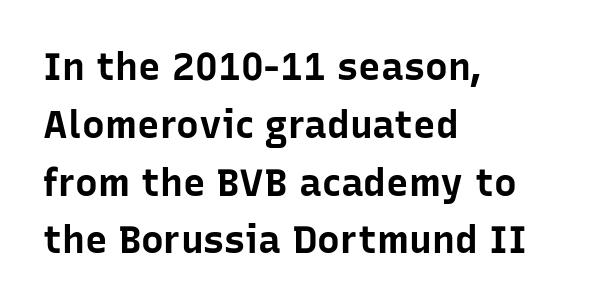
Alignment: flush left. Rule under the text: the space is simply empty. In terms of weight, the rendering is a true, heavy bold. Character widths vary here, with narrow letters taking less room than wide ones. Quick note: interline space is typical. Is there any slant? The stems are plumb.
